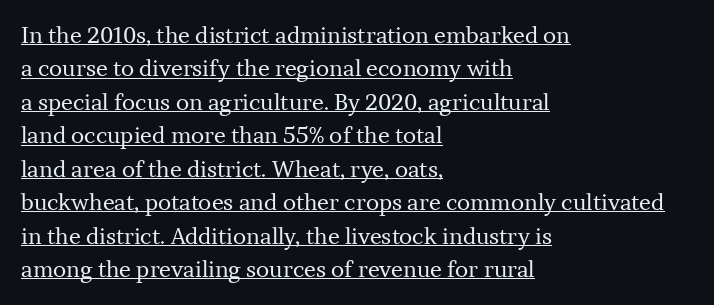
Characters remain perfectly vertical along every line. Is there an underline? Yes — a line sits under the letters. Each new line begins a customary step beneath the previous one. The setting favours the left margin, as ordinary paragraphs usually do. Nothing unusual about the tracking: characters are spaced as the font intends. The strokes are not fattened; the text isn't bold.
